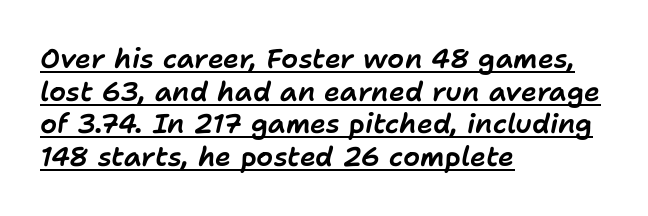
The image shows 27 px text type, italic (leaning right); set left-aligned, line spacing 1.21x, normal letter spacing, underlined.
